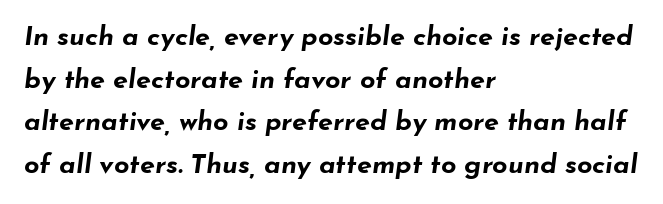
{"italic": "yes", "lean": "right", "slant_degrees": 7, "bold": "yes", "underline": "no", "align": "left", "line_spacing": "normal", "line_spacing_ratio": 1.58, "letter_spacing": "normal", "letter_spacing_em": 0.0, "glyph_px": 27}
